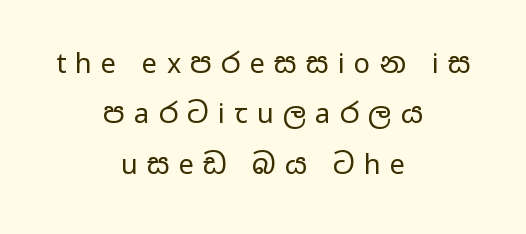
The image shows 27 px text type, upright; set centered, line spacing 1.87x, unusually wide letter spacing (+0.35 em), not underlined.
